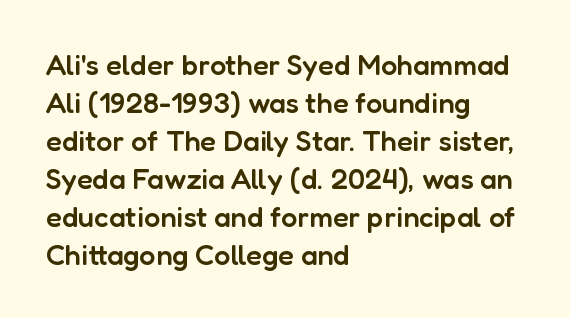
The image shows 29 px semibold sans-serif type, upright; set left-aligned, normal line spacing (1.31x), normal letter spacing, not underlined; low stroke contrast and a medium x-height.
